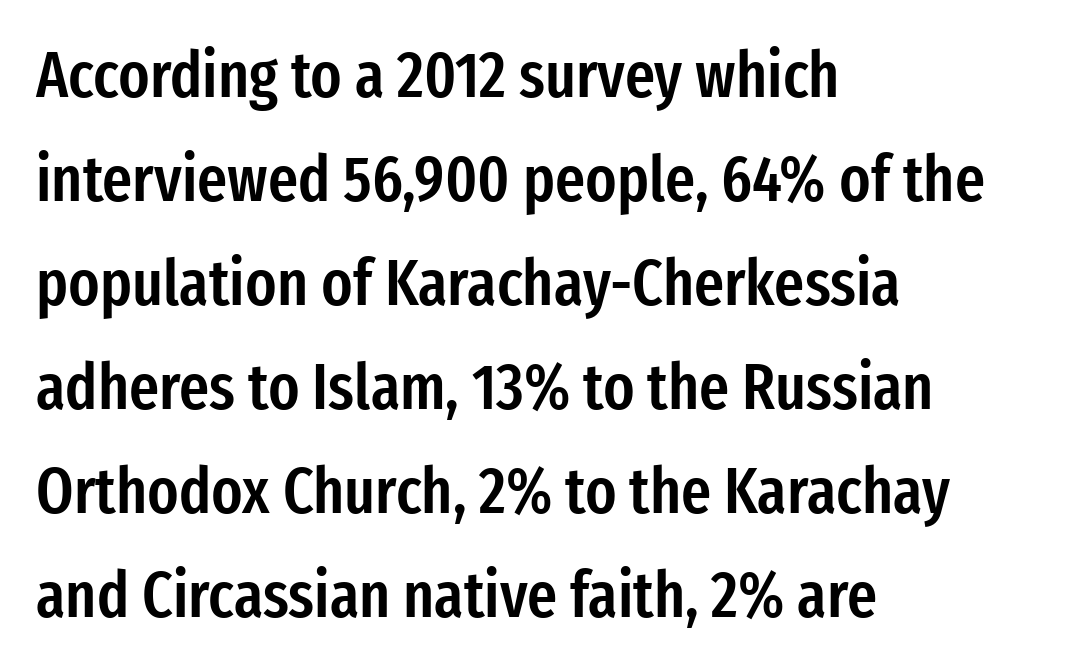
The image shows 65 px semibold, condensed sans-serif type, upright; set left-aligned, normal line spacing (1.6x), normal letter spacing, not underlined; low stroke contrast and a medium x-height.
